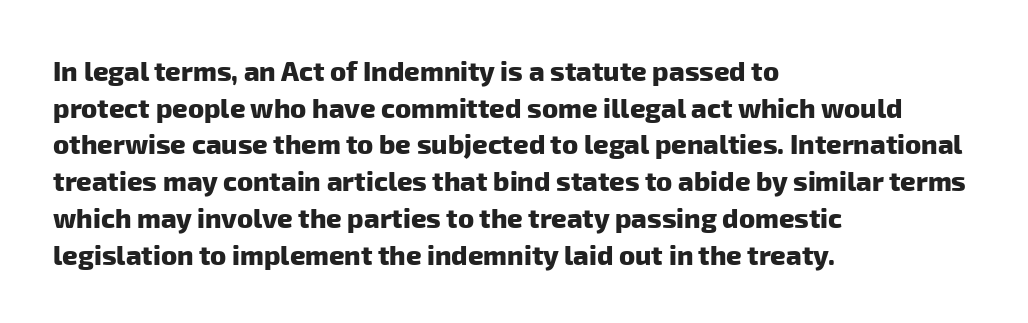
The image shows 27 px bold type; set left-aligned, normal line spacing (1.36x), normal letter spacing, not underlined.
